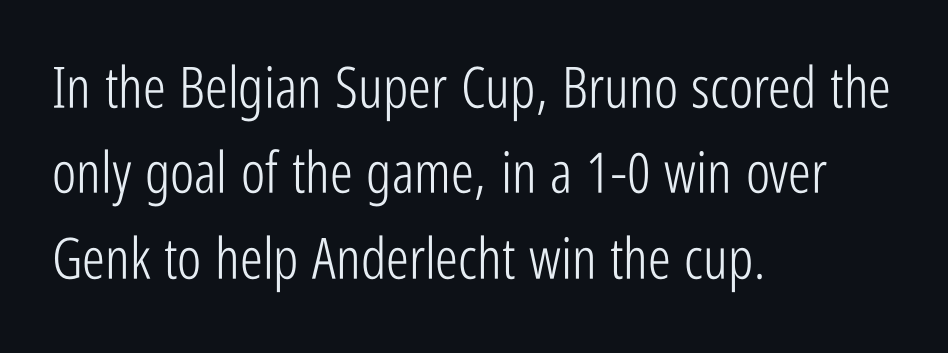
The image shows 57 px light, condensed sans-serif type, upright; set left-aligned, normal line spacing (1.5x), normal letter spacing, not underlined; low stroke contrast and a medium x-height.
